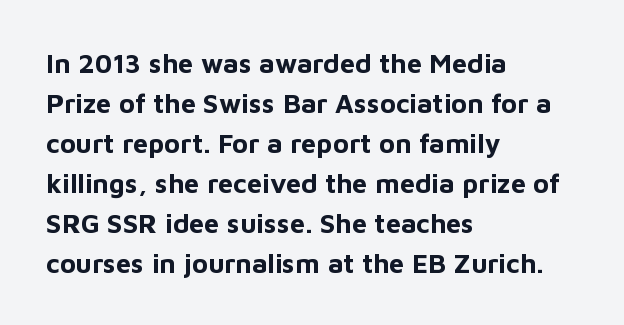
A student would call this left alignment; a typographer would say flush left, rag right. Lines of text with bare space underneath. Does the weight exceed regular? Yes, all the way to bold. Posture: vertical. The rows are spaced the way most documents space them. In terms of letterspacing, this is plain default setting.
